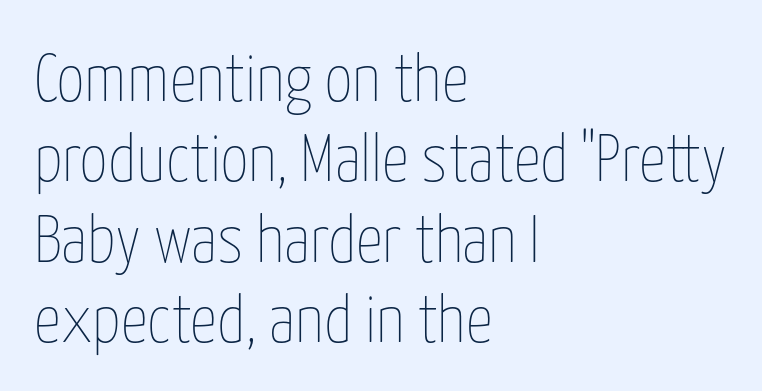
Q: Is the text bold? A: No.
Q: Is the text italic (slanted)? A: No, it is upright.
Q: Is the text underlined? A: No.
Q: How is the paragraph aligned? A: Left-aligned.
Q: Is the spacing between letters normal or unusually wide? A: Normal.
Q: Width (condensed, normal, or wide)? A: Condensed.
Q: Stroke contrast? A: Low.
Q: x-height? A: Medium.
Q: Monospaced? A: No.
